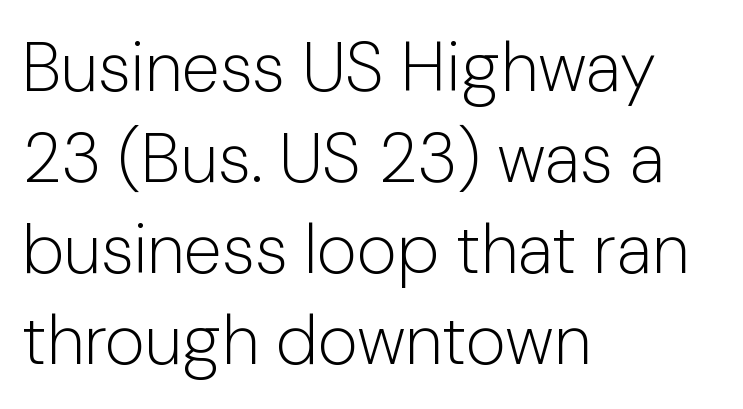
{"serif": "no", "italic": "no", "bold": "no", "weight": "light", "width": "normal", "stroke_contrast": "low", "x_height": "medium", "monospaced": "no", "underline": "no", "align": "left", "line_spacing": "normal", "line_spacing_ratio": 1.32, "letter_spacing": "normal", "letter_spacing_em": 0.0, "glyph_px": 69}
